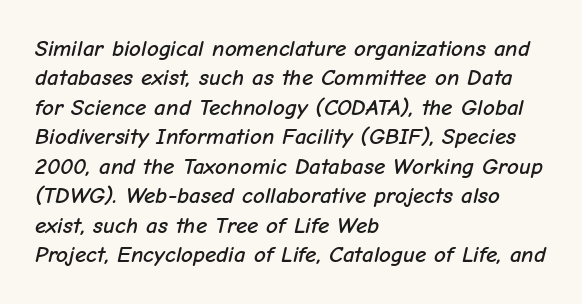
{"italic": "yes", "lean": "right", "slant_degrees": 12, "underline": "no", "align": "left", "line_spacing": "normal", "line_spacing_ratio": 1.28, "letter_spacing": "normal", "letter_spacing_em": 0.0, "glyph_px": 23}
